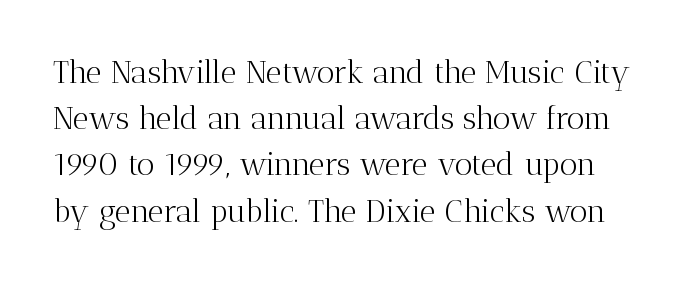
The image shows 31 px light serif type, upright; set normal line spacing (1.49x), normal letter spacing, not underlined; medium stroke contrast and a medium x-height.
